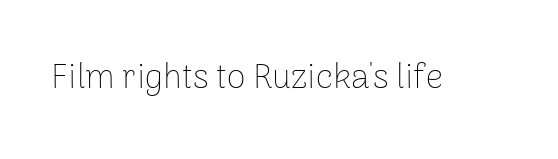
{"serif": "no", "italic": "no", "bold": "no", "weight": "thin", "width": "normal", "stroke_contrast": "low", "x_height": "medium", "monospaced": "no", "underline": "no", "letter_spacing": "normal", "letter_spacing_em": 0.0, "glyph_px": 34}
